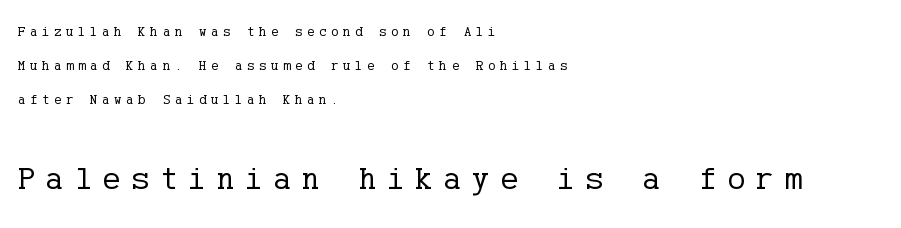
{"serif": "yes", "italic": "no", "bold": "no", "weight": "regular", "width": "normal", "stroke_contrast": "low", "x_height": "medium", "underline": "no", "align": "left", "line_spacing": "loose", "line_spacing_ratio": 2.43, "letter_spacing": "wide", "letter_spacing_em": 0.33, "larger_block": "second", "size_ratio": 2.36, "glyph_px": 33}
